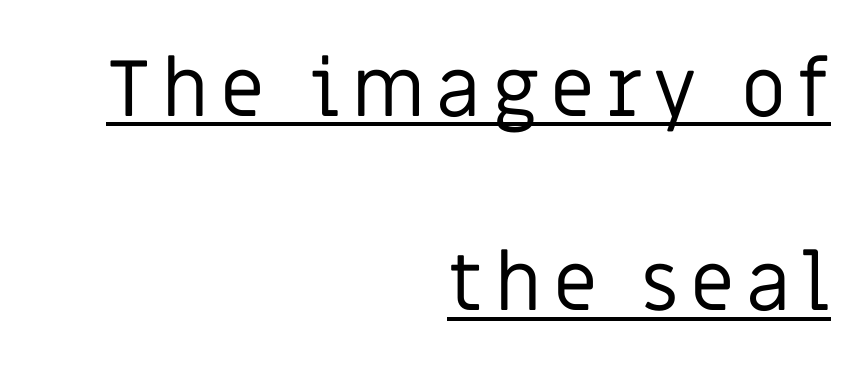
{"serif": "no", "italic": "no", "bold": "no", "weight": "regular", "width": "normal", "stroke_contrast": "low", "x_height": "large", "monospaced": "no", "underline": "yes", "align": "right", "line_spacing": "loose", "line_spacing_ratio": 2.43, "glyph_px": 80}
